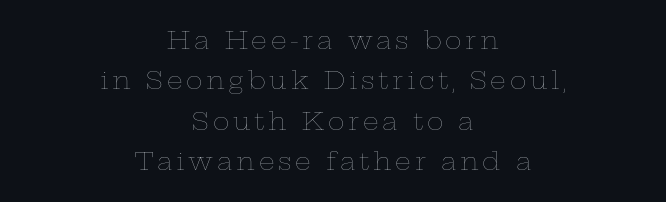
Q: Is the text bold? A: No.
Q: Is the text italic (slanted)? A: No, it is upright.
Q: Is the text underlined? A: No.
Q: How is the paragraph aligned? A: Centered.
Q: Is the spacing between lines tight, normal or loose? A: Normal.
